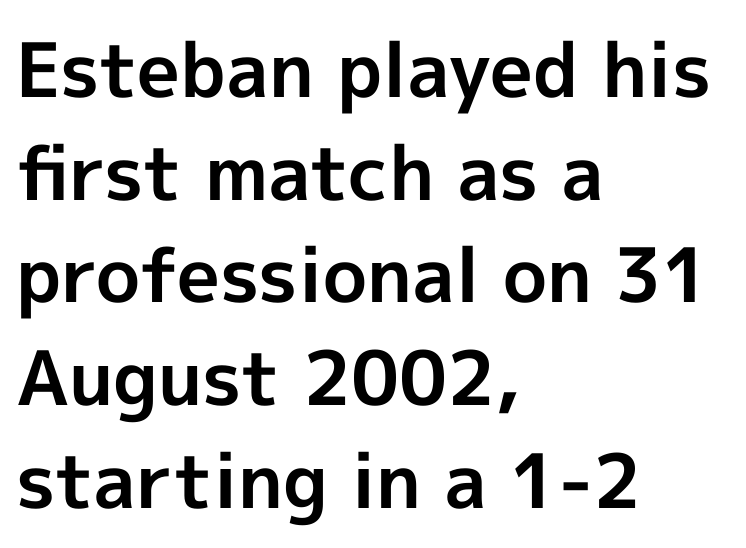
Q: Is the text bold? A: Yes.
Q: Is the text italic (slanted)? A: No, it is upright.
Q: Is the typeface a serif or a sans-serif typeface? A: Sans-serif.
Q: Is the text underlined? A: No.
Q: How is the paragraph aligned? A: Left-aligned.
Q: Is the spacing between letters normal or unusually wide? A: Normal.
Q: Is the spacing between lines tight, normal or loose? A: Normal.
Q: Width (condensed, normal, or wide)? A: Normal.
Q: x-height? A: Medium.
Q: Monospaced? A: No.
